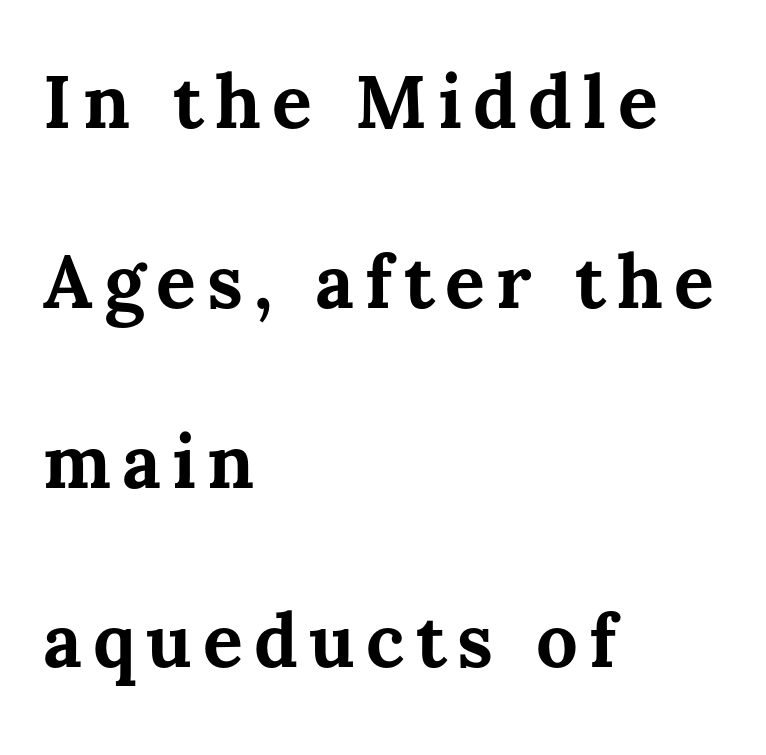
Line beginnings align vertically; line endings do not. These lines stand farther apart than default settings would place them. Summary of weight: heavy, a full bold. If you drew a line through each stem, it would be perfectly vertical.
